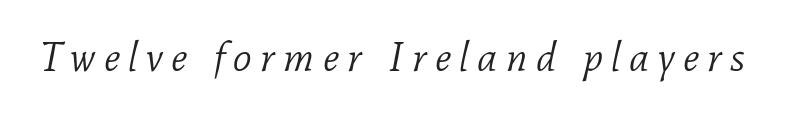
Underline: absent. No extra ink here — the face is not bold. The line texture is sparse and dotted thanks to wide tracking. The typeface chosen for these lines features serifs. Note the varied advance widths — an 'i' is clearly narrower than an 'm'. Does the lettering tilt? It does — this is italic.
